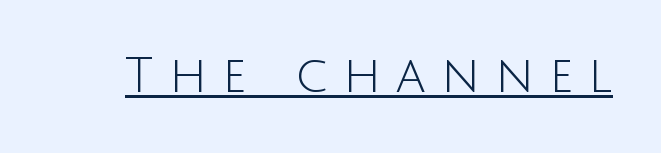
{"serif": "no", "italic": "no", "bold": "no", "weight": "light", "width": "normal", "stroke_contrast": "low", "x_height": "large", "monospaced": "no", "underline": "yes", "letter_spacing": "wide", "letter_spacing_em": 0.31, "glyph_px": 49}
